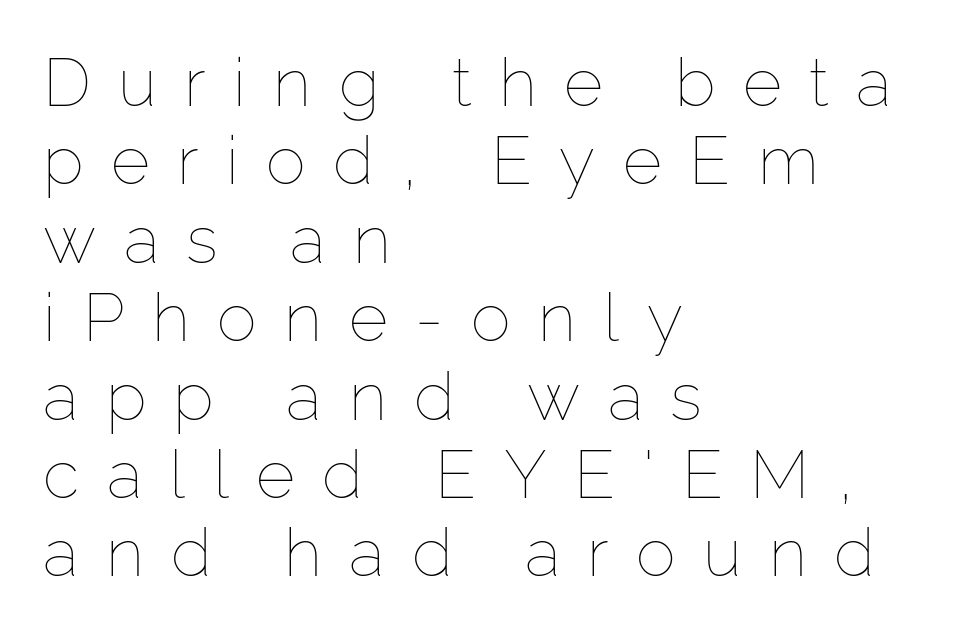
The image shows 67 px thin type, upright; set left-aligned, line spacing 1.17x, unusually wide letter spacing (+0.41 em), not underlined; low stroke contrast and a medium x-height.
